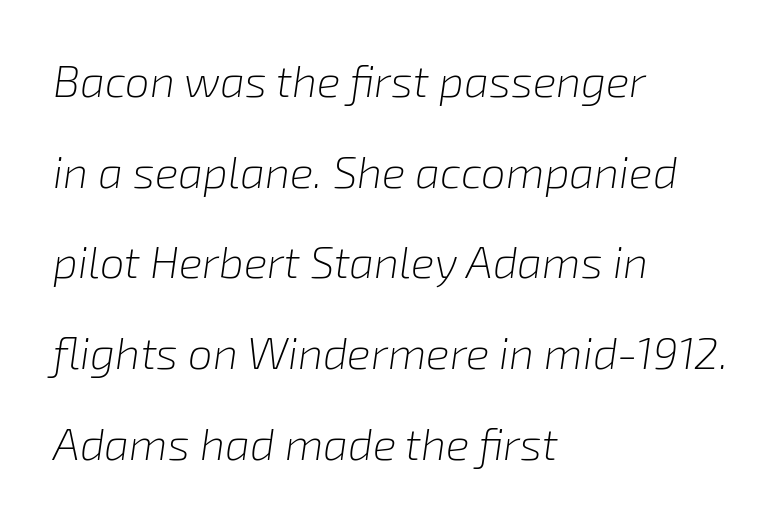
Q: Is the text bold? A: No.
Q: Is the text italic (slanted)? A: Yes, it leans right by about 8 degrees.
Q: Is the text underlined? A: No.
Q: How is the paragraph aligned? A: Left-aligned.
Q: Is the spacing between letters normal or unusually wide? A: Normal.
Q: Is the spacing between lines tight, normal or loose? A: Loose.
Q: Width (condensed, normal, or wide)? A: Normal.
Q: Stroke contrast? A: Low.
Q: x-height? A: Medium.
Q: Monospaced? A: No.
